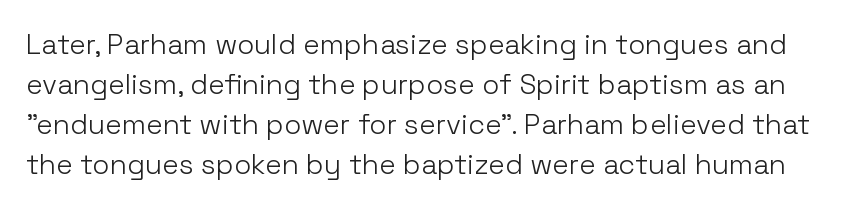
The image shows 28 px light sans-serif type, upright; set normal line spacing (1.43x), normal letter spacing, not underlined; low stroke contrast and a medium x-height.
